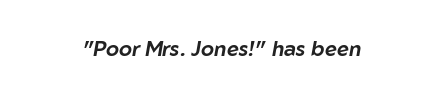
Does extra space separate the letters? No, they use regular spacing. In terms of posture, this sample is oblique. These lines are centered, leaving both edges ragged. Letters rest on an invisible, unmarked baseline.
